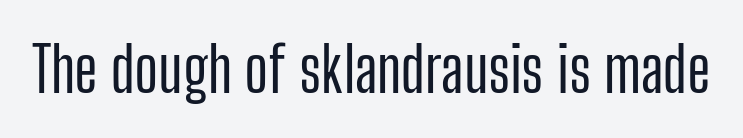
{"serif": "no", "italic": "no", "width": "condensed", "stroke_contrast": "low", "x_height": "medium", "monospaced": "no", "underline": "no", "letter_spacing": "normal", "letter_spacing_em": 0.0, "glyph_px": 63}
